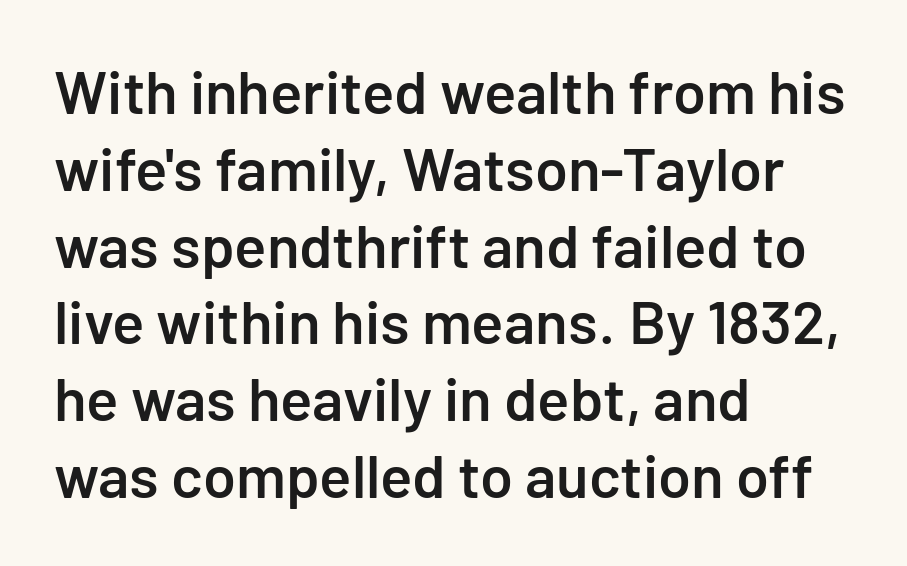
{"serif": "no", "italic": "no", "bold": "semi", "weight": "semibold", "width": "normal", "stroke_contrast": "low", "x_height": "medium", "monospaced": "no", "underline": "no", "align": "left", "line_spacing": "normal", "line_spacing_ratio": 1.28, "letter_spacing": "normal", "letter_spacing_em": 0.0, "glyph_px": 60}
